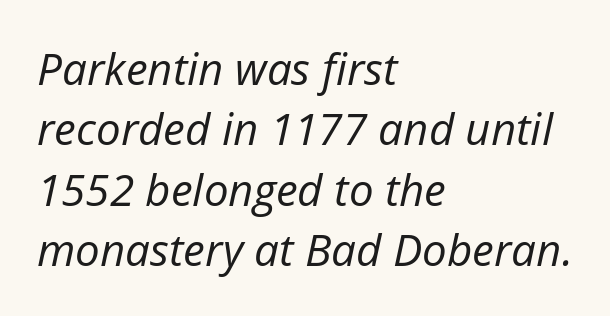
A clean baseline with only descenders dipping below it. The passage shown stacks its lines at a standard gap. A typesetter would call this zero additional tracking. Characters are canted at an angle relative to the baseline's perpendicular. This reads as an unemphasized weight, regular at the heaviest.
